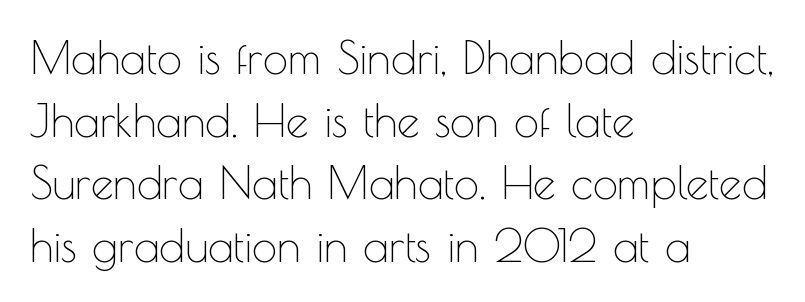
The cut favours lightness, reaching ordinary text weight at its darkest. The rendering keeps characters at their native spacing. These lines were composed using upright roman letters. How would I describe the line gaps? Plain and ordinary.
